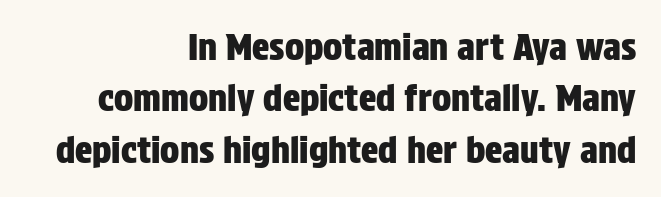
Italic? Not at all — the glyphs are vertical. The designer left line spacing at the default. The passage shown is typed in a proportional face where columns would drift. Unlike a traditional serif, this face leaves its strokes unadorned.
